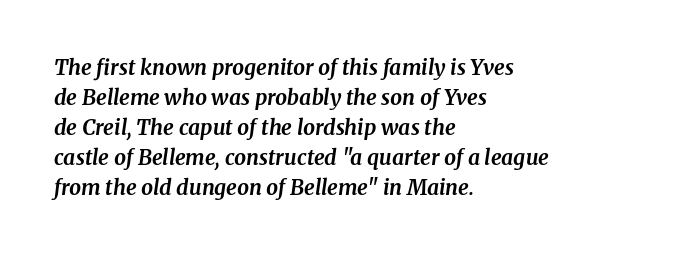
The image shows 21 px bold type, italic (leaning right); set left-aligned, normal line spacing (1.43x), normal letter spacing, not underlined.
